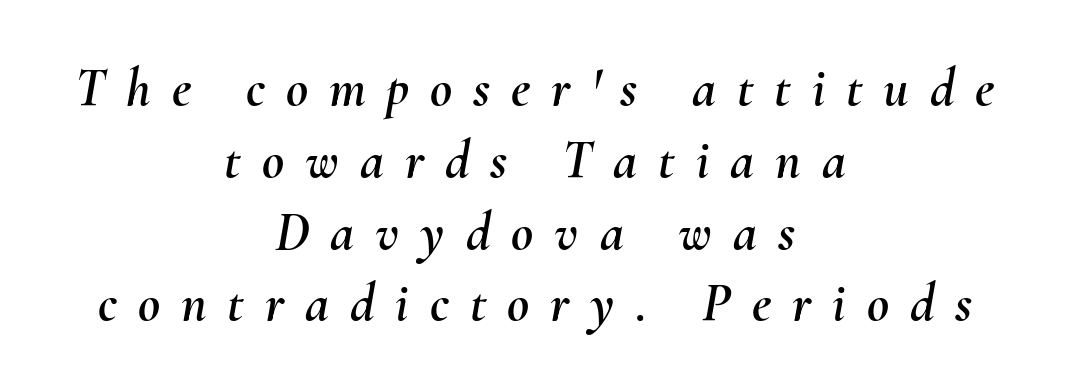
{"italic": "yes", "lean": "right", "slant_degrees": 10, "width": "normal", "stroke_contrast": "medium", "x_height": "small", "monospaced": "no", "underline": "no", "align": "center", "line_spacing": "normal", "line_spacing_ratio": 1.33, "letter_spacing": "wide", "letter_spacing_em": 0.39, "glyph_px": 54}
